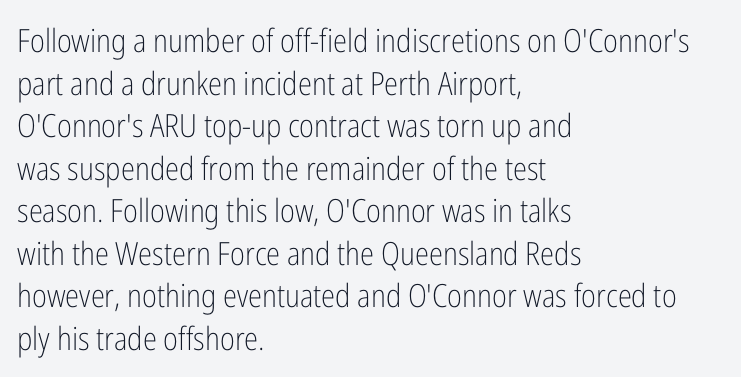
{"serif": "no", "italic": "no", "bold": "no", "weight": "light", "width": "condensed", "stroke_contrast": "low", "x_height": "medium", "monospaced": "no", "underline": "no", "align": "left", "line_spacing": "normal", "line_spacing_ratio": 1.33, "letter_spacing": "normal", "letter_spacing_em": 0.0, "glyph_px": 32}
